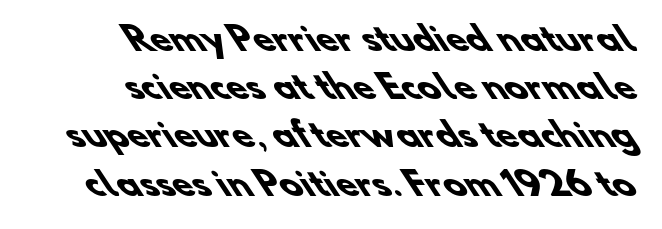
The line-height multiplier appears to be the usual default. A full-strength bold gives these letters their thick strokes. Type style note: lacks serifs. Each letter keeps its own natural width here, so spacing adapts to shape. The passage is arranged like a letterhead date or caption credit — flush right.
